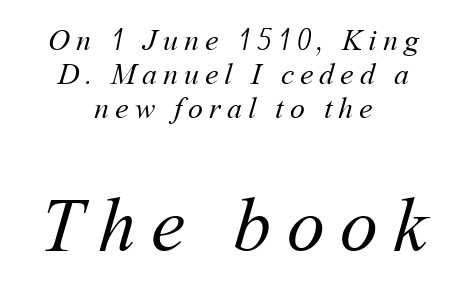
The image shows 76 px regular-weight type; set centered, tight line spacing (1.14x), unusually wide letter spacing (+0.2 em), not underlined; the second (bottom) block is 2.53x larger; medium stroke contrast and a medium x-height.
